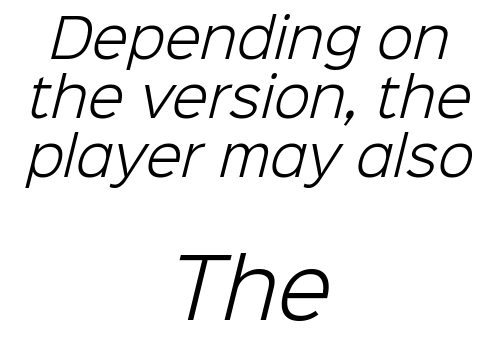
{"serif": "no", "bold": "no", "weight": "light", "width": "normal", "stroke_contrast": "low", "x_height": "medium", "monospaced": "no", "underline": "no", "align": "center", "line_spacing": "tight", "line_spacing_ratio": 1.11, "letter_spacing": "normal", "letter_spacing_em": 0.0, "larger_block": "second", "size_ratio": 1.49, "glyph_px": 79}
